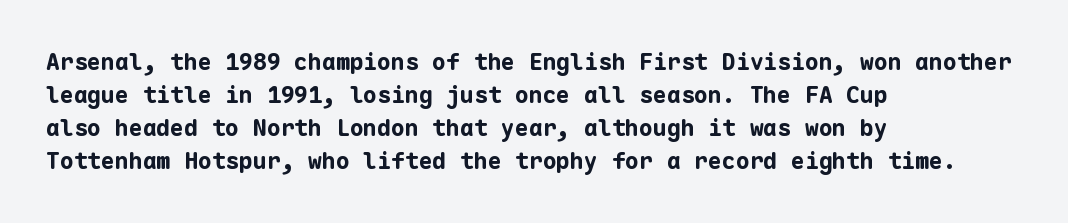
The image shows 23 px bold type, upright; set left-aligned, normal line spacing (1.44x), normal letter spacing, not underlined.
